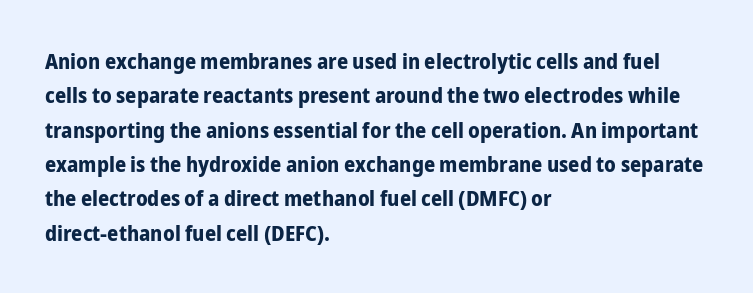
The image shows 22 px bold type, upright; set left-aligned, normal line spacing (1.56x), normal letter spacing, not underlined.
